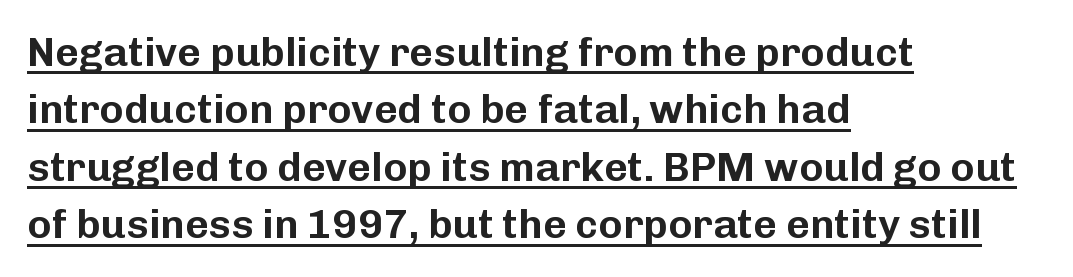
Q: Is the text italic (slanted)? A: No, it is upright.
Q: Is the typeface a serif or a sans-serif typeface? A: Sans-serif.
Q: Is the text underlined? A: Yes.
Q: How is the paragraph aligned? A: Left-aligned.
Q: Is the spacing between letters normal or unusually wide? A: Normal.
Q: Is the spacing between lines tight, normal or loose? A: Normal.
Q: Width (condensed, normal, or wide)? A: Normal.
Q: Stroke contrast? A: Low.
Q: x-height? A: Medium.
Q: Monospaced? A: No.
